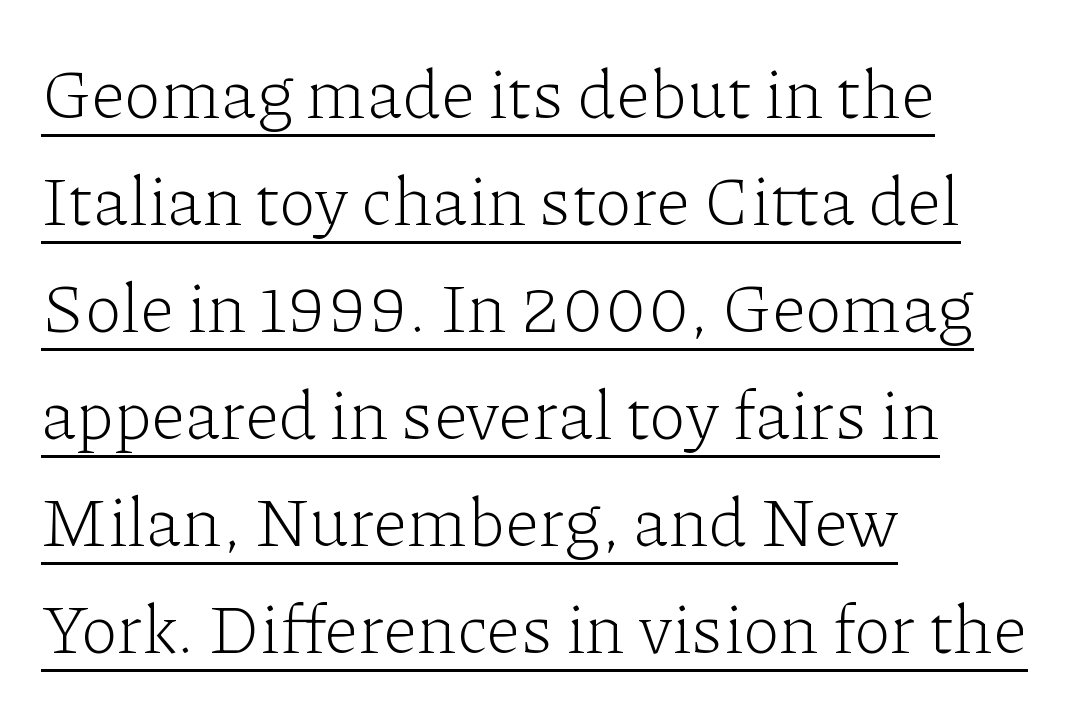
This sample keeps an unexceptional amount of space between lines. You could not count columns in this text — the font is proportionally spaced. A typographer would call this underscored text. Think standard paragraph weight, or any step lighter than that. Is the letter spacing exaggerated? No — it looks like the ordinary default.
